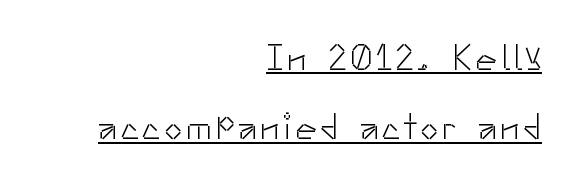
Stems here are at most as thick as an everyday book face. The line-height multiplier appears high, well above default. Each line of the rendering has a horizontal stroke beneath the glyphs. The lettering stays uniformly vertical, giving the passage a roman look. Where is the straight margin? On the right.
